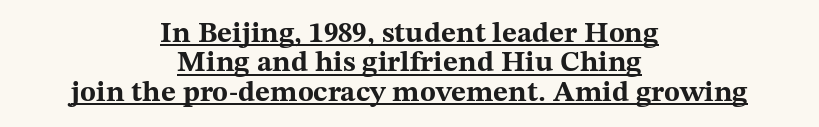
{"serif": "yes", "italic": "no", "bold": "yes", "weight": "bold", "width": "wide", "stroke_contrast": "medium", "x_height": "medium", "monospaced": "no", "underline": "yes", "align": "center", "line_spacing": "tight", "line_spacing_ratio": 1.01, "letter_spacing": "normal", "letter_spacing_em": 0.0, "glyph_px": 29}
